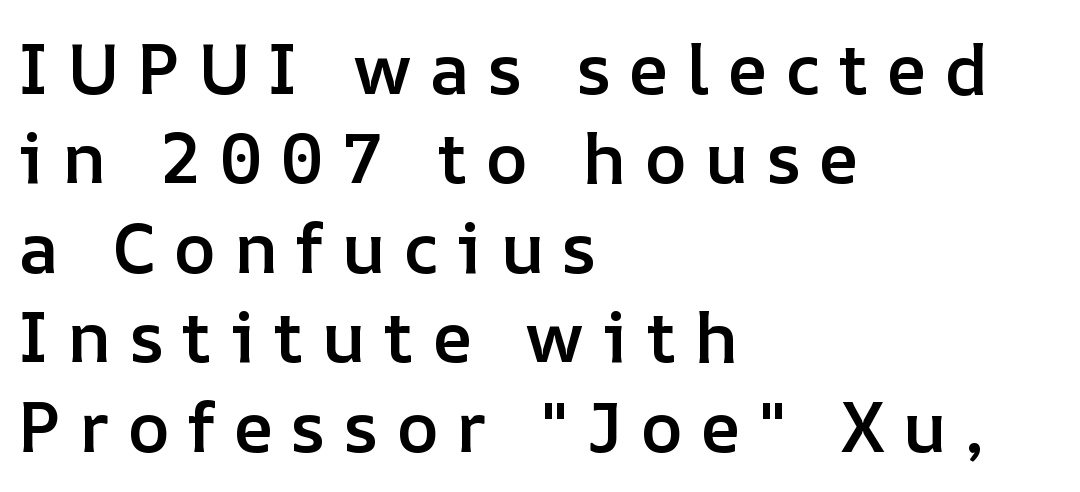
The gaps between neighbouring characters are conspicuously large. Semibold letterforms, between regular and bold. If you drew a line through each stem, it would be perfectly vertical. One-word summary of the alignment: left.
